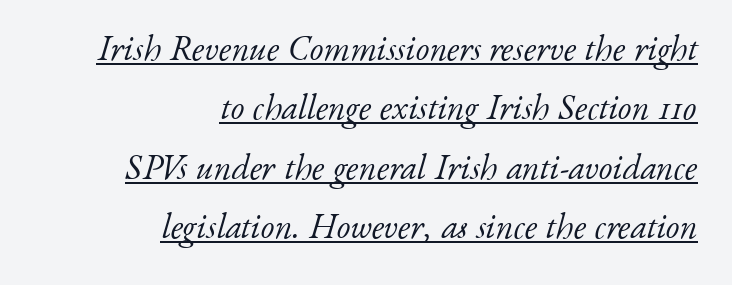
The rendering uses natural spacing where letterforms have individual widths. Looking at the ascenders, they clearly lean. Notice how the passage keeps a crisp vertical edge on the right only. The weight would be labelled regular, book, light, or lighter still. Font category for this specimen: serif.
